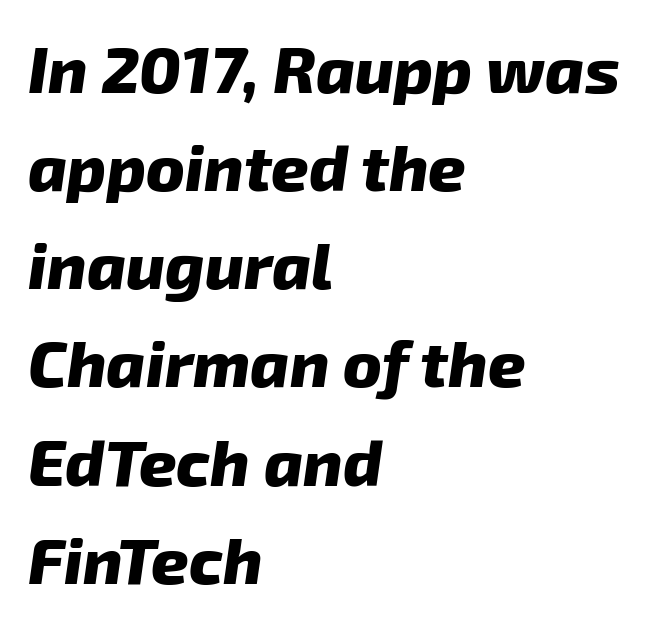
{"italic": "yes", "lean": "right", "slant_degrees": 8, "bold": "yes", "weight": "heavy", "width": "normal", "stroke_contrast": "low", "x_height": "medium", "monospaced": "no", "underline": "no", "align": "left", "line_spacing": "normal", "line_spacing_ratio": 1.51, "letter_spacing": "normal", "letter_spacing_em": 0.0, "glyph_px": 65}
